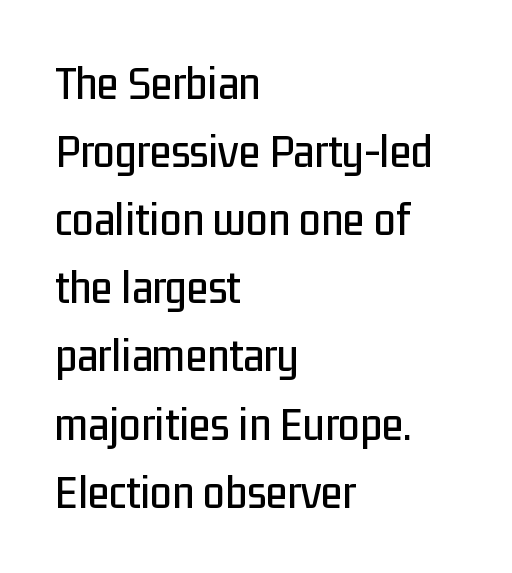
{"serif": "no", "italic": "no", "width": "condensed", "stroke_contrast": "low", "x_height": "medium", "monospaced": "no", "underline": "no", "align": "left", "line_spacing": "normal", "line_spacing_ratio": 1.39, "letter_spacing": "normal", "letter_spacing_em": 0.0, "glyph_px": 49}
